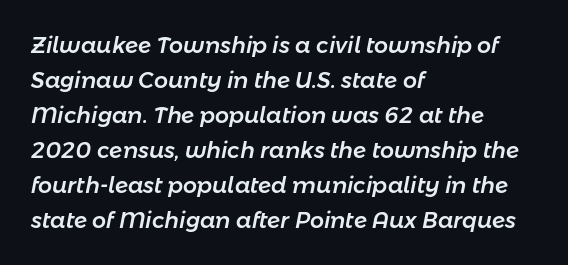
Rendered with sloped, italic letterforms. Words float on clear page, feet unadorned. Layout note: lines flush left. Whoever set this chose a conventional vertical rhythm.
